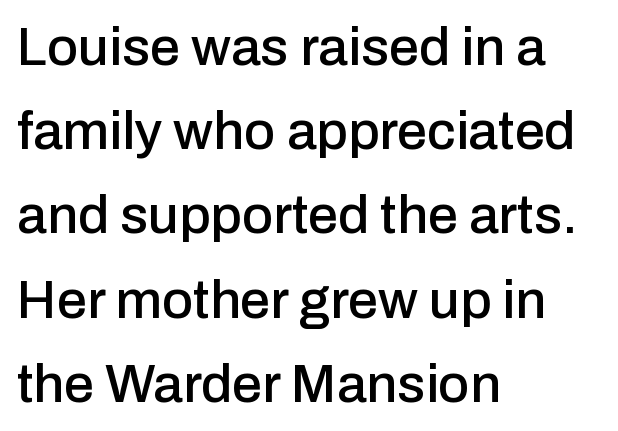
{"serif": "no", "italic": "no", "width": "normal", "stroke_contrast": "low", "x_height": "medium", "monospaced": "no", "underline": "no", "align": "left", "line_spacing": "normal", "line_spacing_ratio": 1.56, "letter_spacing": "normal", "letter_spacing_em": 0.0, "glyph_px": 54}
